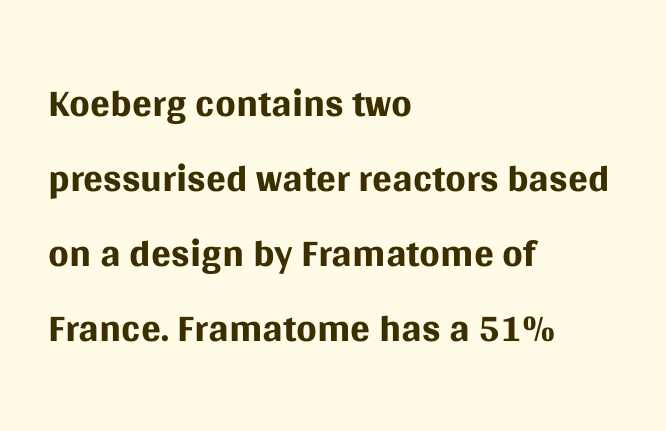
Stroke thickness stays within the range of a standard reading face or lighter. If you drew a ruler down the left edge, every line would touch it. You could not count columns in this text — the font is proportionally spaced. The glyphs in this specimen are sans serif. Every stem runs plumb, perpendicular to the baseline. The specimen omits any rule beneath the text block's lines.
